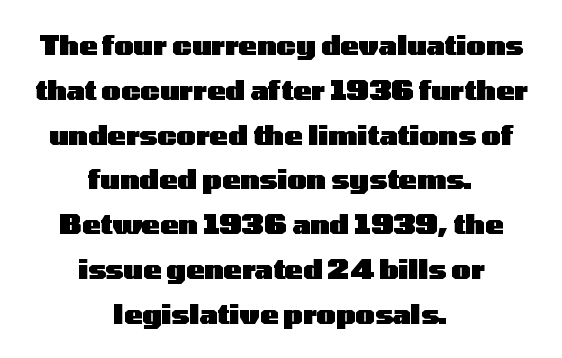
The image shows 27 px bold type, upright; set centered, normal line spacing (1.66x), normal letter spacing, not underlined.
